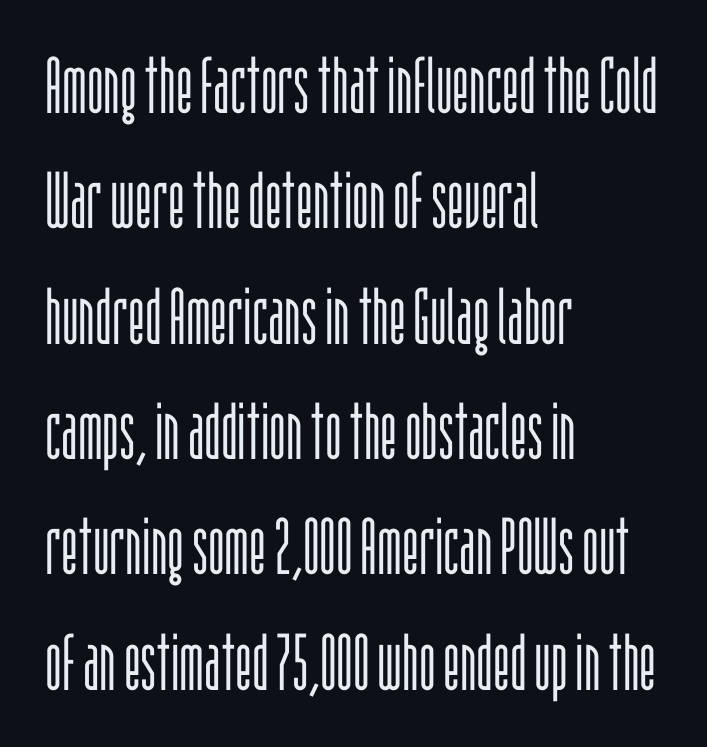
{"serif": "no", "italic": "no", "bold": "no", "weight": "light", "width": "condensed", "stroke_contrast": "low", "x_height": "large", "monospaced": "no", "underline": "no", "align": "left", "line_spacing": "normal", "line_spacing_ratio": 1.46, "letter_spacing": "normal", "letter_spacing_em": 0.0, "glyph_px": 79}
